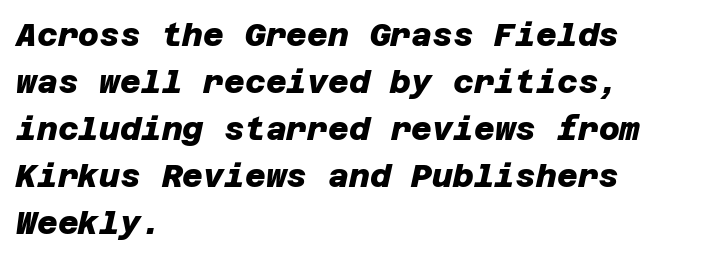
{"serif": "no", "bold": "yes", "weight": "heavy", "width": "normal", "stroke_contrast": "low", "x_height": "large", "underline": "no", "align": "left", "line_spacing": "normal", "line_spacing_ratio": 1.47, "letter_spacing": "normal", "letter_spacing_em": 0.0, "glyph_px": 32}
